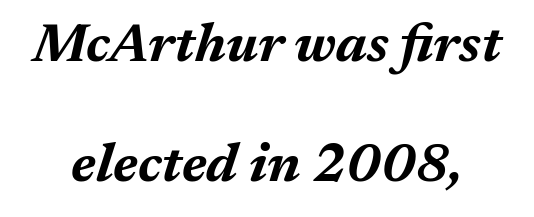
Think of a printed novel: that variable character pitch is what you see here. Heavy, bold letterforms. Baseline-to-baseline distance is far greater than the letter height. This sample uses plain, unmodified letter spacing.
